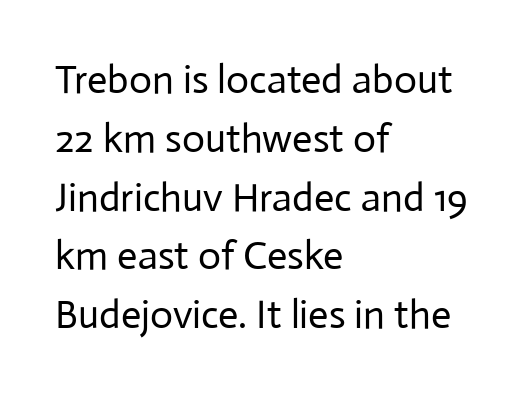
The image shows 40 px regular-weight sans-serif type, upright; set left-aligned, normal line spacing (1.47x), normal letter spacing, not underlined; low stroke contrast and a medium x-height.
